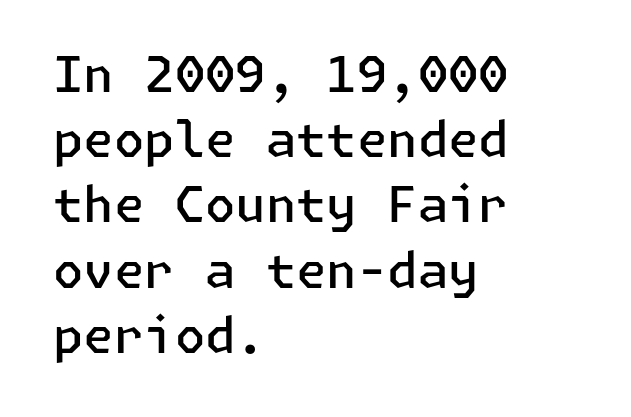
This is the in-between weight designers call semibold or demi. These lines are set flush left with a ragged right edge. No feet cap the strokes, marking this as sans-serif type. Interline gaps are of average width in this sample.
